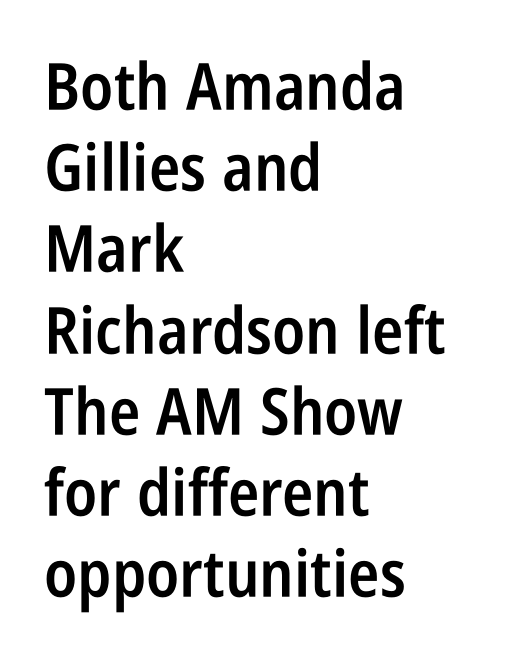
{"serif": "no", "italic": "no", "bold": "semi", "weight": "semibold", "width": "condensed", "stroke_contrast": "low", "x_height": "large", "monospaced": "no", "underline": "no", "align": "left", "line_spacing": "normal", "line_spacing_ratio": 1.25, "letter_spacing": "normal", "letter_spacing_em": 0.0, "glyph_px": 65}
